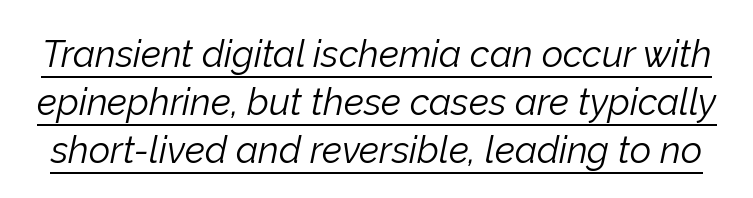
Q: Is the text bold? A: No.
Q: Is the text italic (slanted)? A: Yes, it leans right by about 12 degrees.
Q: Is the text underlined? A: Yes.
Q: Is the spacing between letters normal or unusually wide? A: Normal.
Q: Is the spacing between lines tight, normal or loose? A: Normal.
Q: Width (condensed, normal, or wide)? A: Normal.
Q: Stroke contrast? A: Low.
Q: x-height? A: Medium.
Q: Monospaced? A: No.
